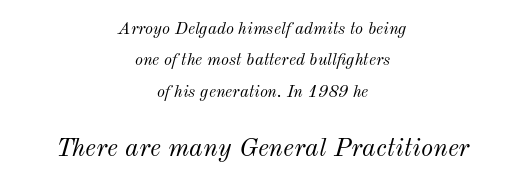
Q: Is the text bold? A: No.
Q: Is the text italic (slanted)? A: Yes, it leans right by about 12 degrees.
Q: Is the text underlined? A: No.
Q: How is the paragraph aligned? A: Centered.
Q: Is the spacing between letters normal or unusually wide? A: Normal.
Q: Which block of text is set in a larger size, the first (top) or the second (bottom)? A: The second (bottom) one.
